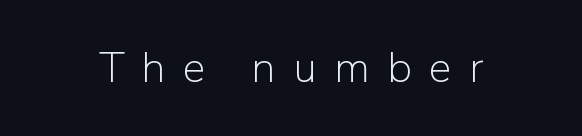
The image shows 43 px light sans-serif type, upright; set unusually wide letter spacing (+0.41 em), not underlined; low stroke contrast and a medium x-height.
